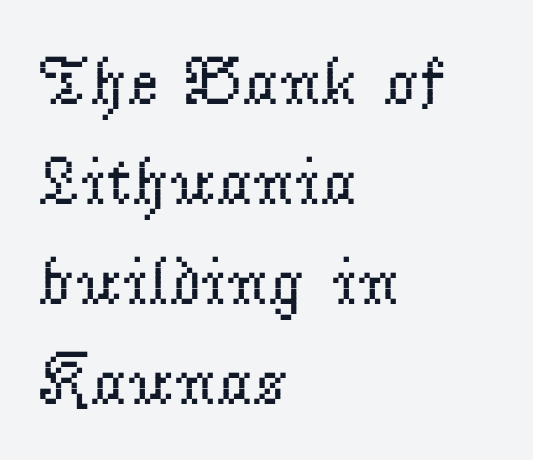
Q: Is the text bold? A: No.
Q: Is the text italic (slanted)? A: No, it is upright.
Q: Is the typeface a serif or a sans-serif typeface? A: Serif.
Q: Is the text underlined? A: No.
Q: How is the paragraph aligned? A: Left-aligned.
Q: Is the spacing between letters normal or unusually wide? A: Normal.
Q: Is the spacing between lines tight, normal or loose? A: Normal.
Q: Width (condensed, normal, or wide)? A: Normal.
Q: Stroke contrast? A: Low.
Q: x-height? A: Small.
Q: Monospaced? A: No.
